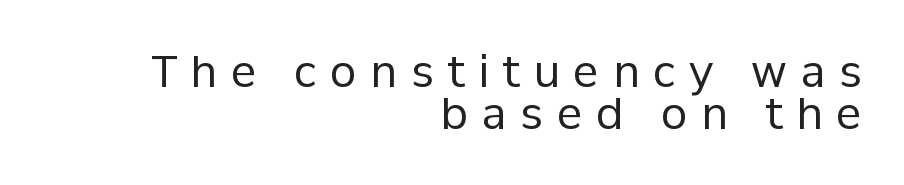
The image shows 43 px regular-weight sans-serif type, upright; set right-aligned, tight line spacing (0.97x), unusually wide letter spacing (+0.32 em), not underlined; low stroke contrast and a medium x-height.
